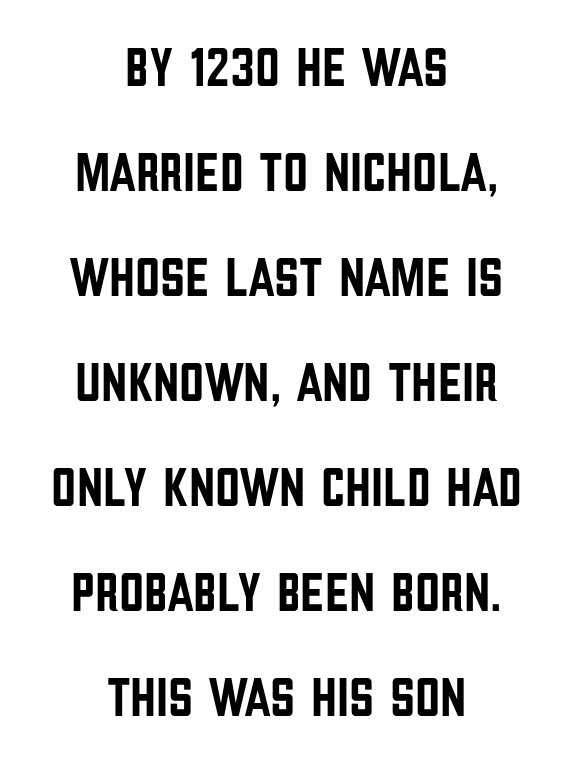
The image shows 55 px condensed sans-serif type, upright; set centered, loose line spacing (1.91x), normal letter spacing, not underlined; low stroke contrast and a large x-height.
